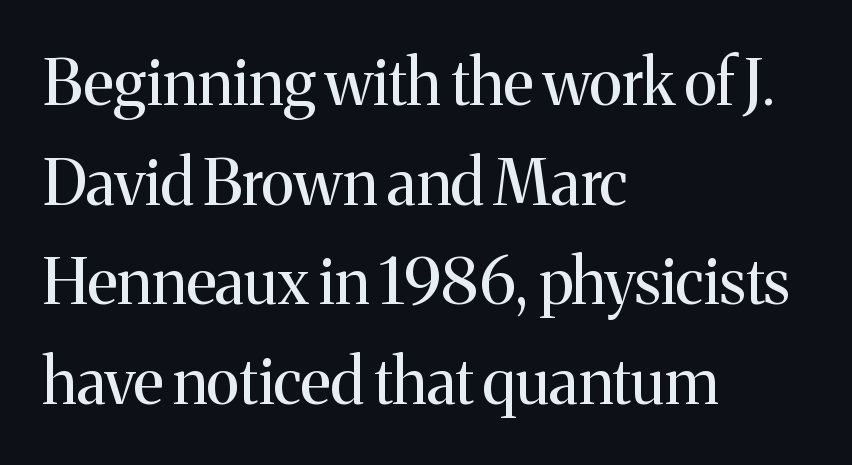
Serif or sans? Serif — the stroke terminals have little feet. Glance below the letters and you will spot only blank space. This is roman type, the default non-slanted kind. The tracking reads as untouched default to a designer's eye. The rendering uses natural spacing where letterforms have individual widths.
